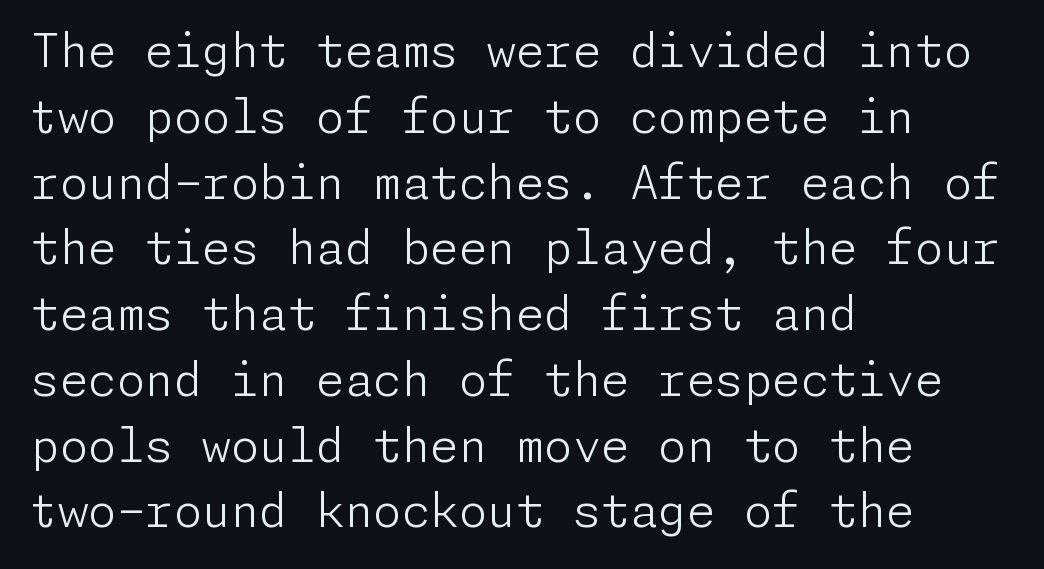
Q: Is the text bold? A: No.
Q: Is the text italic (slanted)? A: No, it is upright.
Q: Is the typeface a serif or a sans-serif typeface? A: Sans-serif.
Q: Is the text underlined? A: No.
Q: How is the paragraph aligned? A: Left-aligned.
Q: Is the spacing between letters normal or unusually wide? A: Normal.
Q: Is the spacing between lines tight, normal or loose? A: Normal.
Q: Width (condensed, normal, or wide)? A: Normal.
Q: Stroke contrast? A: Low.
Q: x-height? A: Medium.
